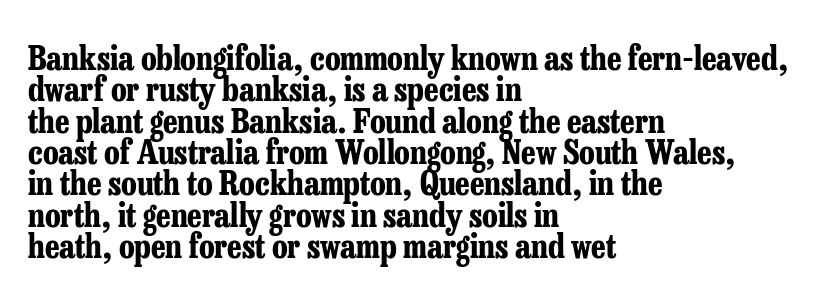
{"serif": "yes", "italic": "no", "bold": "yes", "weight": "bold", "width": "condensed", "stroke_contrast": "low", "x_height": "medium", "monospaced": "no", "underline": "no", "align": "left", "line_spacing": "tight", "line_spacing_ratio": 0.95, "letter_spacing": "normal", "letter_spacing_em": 0.0, "glyph_px": 33}
